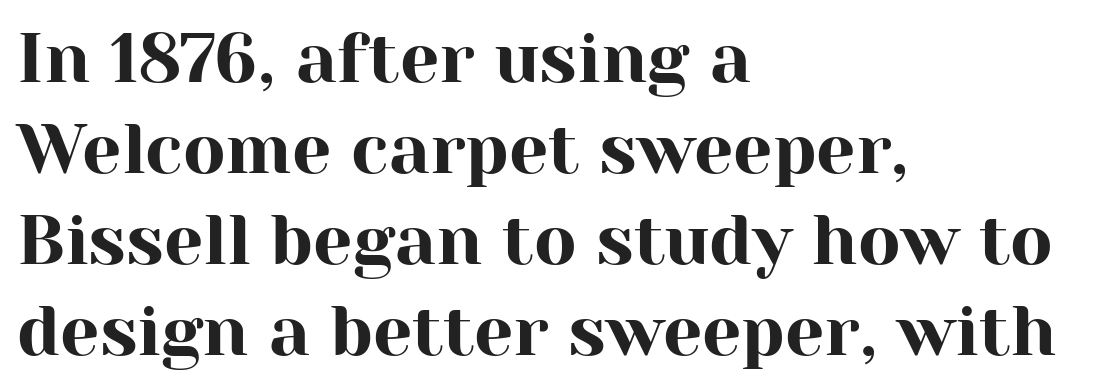
Q: Is the text italic (slanted)? A: No, it is upright.
Q: Is the typeface a serif or a sans-serif typeface? A: Serif.
Q: Is the text underlined? A: No.
Q: How is the paragraph aligned? A: Left-aligned.
Q: Is the spacing between letters normal or unusually wide? A: Normal.
Q: Is the spacing between lines tight, normal or loose? A: Normal.
Q: Width (condensed, normal, or wide)? A: Normal.
Q: Stroke contrast? A: High.
Q: x-height? A: Medium.
Q: Monospaced? A: No.
